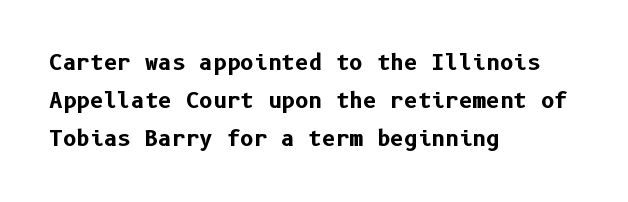
The image shows 21 px bold type, upright; set left-aligned, line spacing 1.82x, normal letter spacing, not underlined.
